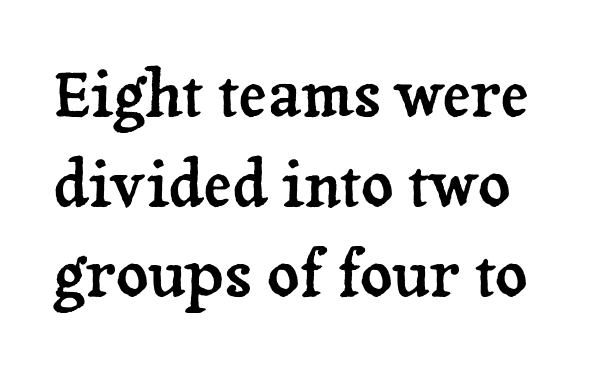
Q: Is the text italic (slanted)? A: No, it is upright.
Q: Is the typeface a serif or a sans-serif typeface? A: Serif.
Q: Is the text underlined? A: No.
Q: Is the spacing between letters normal or unusually wide? A: Normal.
Q: Is the spacing between lines tight, normal or loose? A: Normal.
Q: Width (condensed, normal, or wide)? A: Normal.
Q: Stroke contrast? A: Low.
Q: x-height? A: Medium.
Q: Monospaced? A: No.
